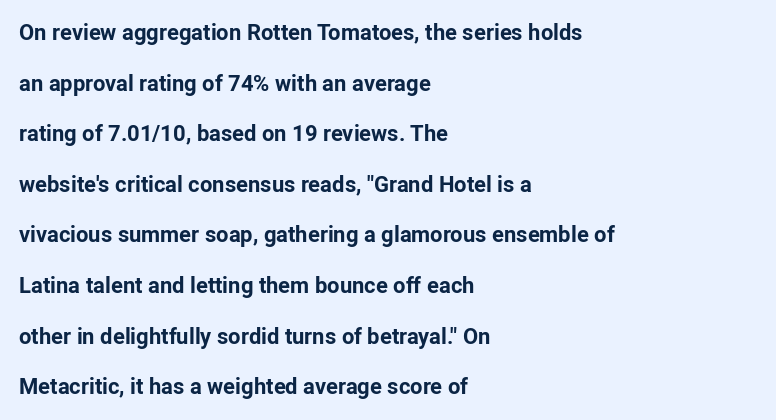
The image shows 22 px bold type, upright; set left-aligned, loose line spacing (2.3x), normal letter spacing, not underlined.
